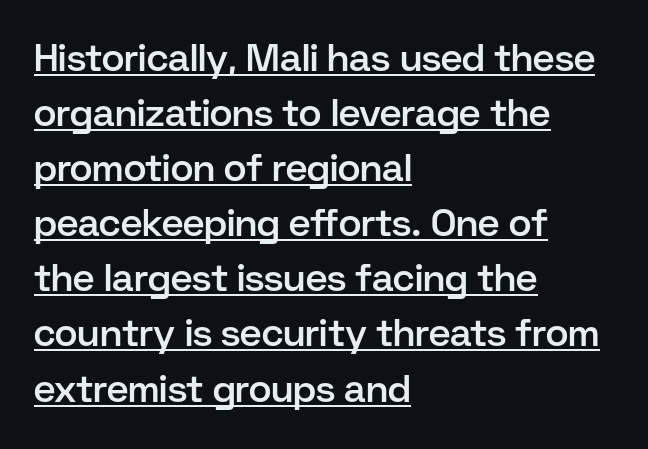
Q: Is the text bold? A: Semi-bold.
Q: Is the text italic (slanted)? A: No, it is upright.
Q: Is the typeface a serif or a sans-serif typeface? A: Sans-serif.
Q: Is the text underlined? A: Yes.
Q: How is the paragraph aligned? A: Left-aligned.
Q: Is the spacing between letters normal or unusually wide? A: Normal.
Q: Is the spacing between lines tight, normal or loose? A: Normal.
Q: Width (condensed, normal, or wide)? A: Normal.
Q: Stroke contrast? A: Low.
Q: x-height? A: Medium.
Q: Monospaced? A: No.
